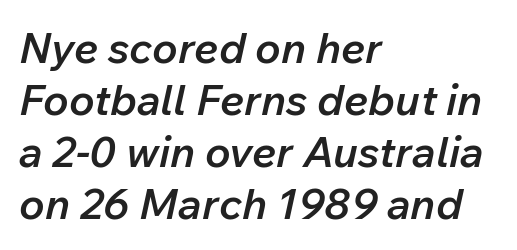
Q: Is the text bold? A: Semi-bold.
Q: Is the text italic (slanted)? A: Yes, it leans right by about 12 degrees.
Q: Is the text underlined? A: No.
Q: How is the paragraph aligned? A: Left-aligned.
Q: Is the spacing between letters normal or unusually wide? A: Normal.
Q: Width (condensed, normal, or wide)? A: Normal.
Q: Stroke contrast? A: Low.
Q: x-height? A: Medium.
Q: Monospaced? A: No.
